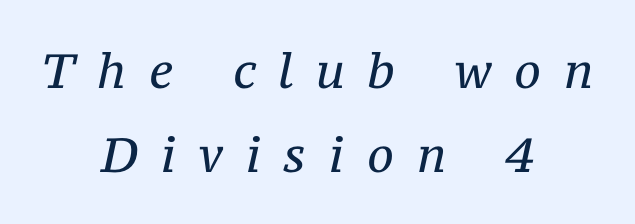
Q: Is the text bold? A: No.
Q: Is the text italic (slanted)? A: Yes, it leans right by about 12 degrees.
Q: Is the typeface a serif or a sans-serif typeface? A: Serif.
Q: Is the text underlined? A: No.
Q: How is the paragraph aligned? A: Centered.
Q: Is the spacing between letters normal or unusually wide? A: Unusually wide.
Q: Width (condensed, normal, or wide)? A: Normal.
Q: Stroke contrast? A: Medium.
Q: x-height? A: Medium.
Q: Monospaced? A: No.
